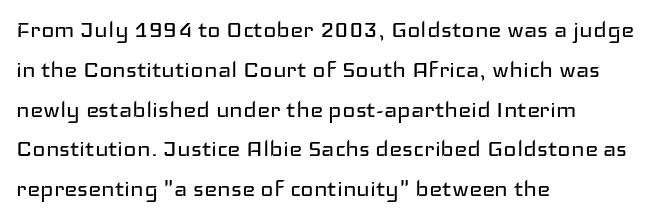
This rendering uses left alignment, leaving the right contour irregular. Italic: no, the glyphs are upright roman. Inter-character spacing is left at the font's built-in metrics. Character widths vary here, with narrow letters taking less room than wide ones. Weight: not bold — regular or lighter. The baseline area is clear.
